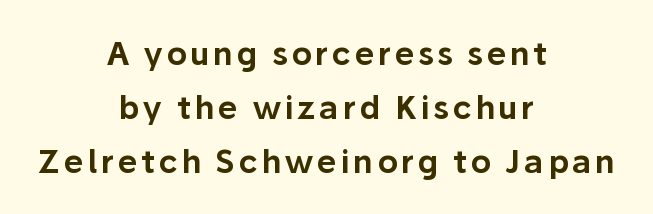
{"serif": "no", "italic": "no", "width": "normal", "stroke_contrast": "low", "x_height": "medium", "monospaced": "no", "underline": "no", "align": "center", "line_spacing": "normal", "line_spacing_ratio": 1.68, "glyph_px": 32}
